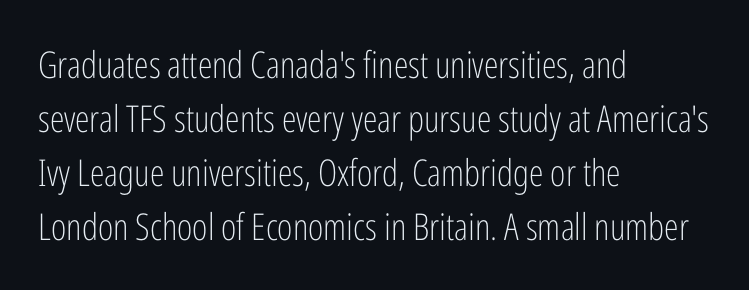
Q: Is the text bold? A: No.
Q: Is the text italic (slanted)? A: No, it is upright.
Q: Is the typeface a serif or a sans-serif typeface? A: Sans-serif.
Q: Is the text underlined? A: No.
Q: How is the paragraph aligned? A: Left-aligned.
Q: Is the spacing between letters normal or unusually wide? A: Normal.
Q: Is the spacing between lines tight, normal or loose? A: Normal.
Q: Width (condensed, normal, or wide)? A: Condensed.
Q: Stroke contrast? A: Low.
Q: x-height? A: Medium.
Q: Monospaced? A: No.
